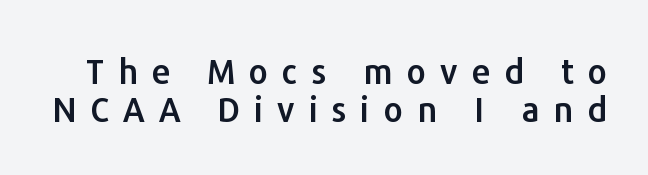
{"serif": "no", "italic": "no", "width": "normal", "stroke_contrast": "low", "x_height": "medium", "monospaced": "no", "underline": "no", "line_spacing": "tight", "line_spacing_ratio": 1.12, "letter_spacing": "wide", "letter_spacing_em": 0.41, "glyph_px": 34}
